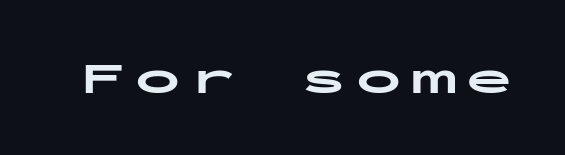
Q: Is the text bold? A: Yes.
Q: Is the text italic (slanted)? A: No, it is upright.
Q: Is the typeface a serif or a sans-serif typeface? A: Sans-serif.
Q: Is the text underlined? A: No.
Q: Is the spacing between letters normal or unusually wide? A: Unusually wide.
Q: Width (condensed, normal, or wide)? A: Wide.
Q: Stroke contrast? A: Low.
Q: x-height? A: Medium.
Q: Monospaced? A: Yes.
